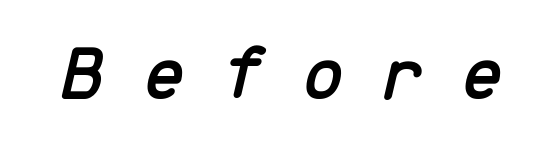
Q: Is the text italic (slanted)? A: Yes, it leans right by about 13 degrees.
Q: Is the text underlined? A: No.
Q: Is the spacing between letters normal or unusually wide? A: Unusually wide.
Q: Width (condensed, normal, or wide)? A: Normal.
Q: Stroke contrast? A: Low.
Q: x-height? A: Medium.
Q: Monospaced? A: Yes.
